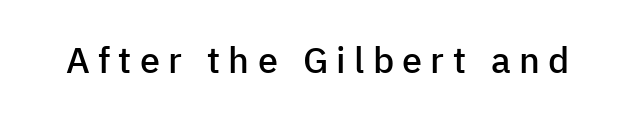
Is there any slant? The stems are plumb. The face used here is a sans, in the tradition of grotesques and geometrics. The gaps between neighbouring characters are conspicuously large. The gap between lines stays unmarked. Summary of weight: moderately heavy, a semibold.
